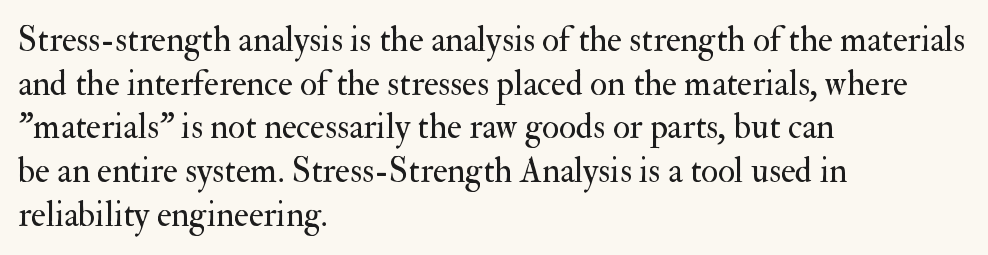
{"serif": "yes", "italic": "no", "bold": "no", "weight": "regular", "width": "normal", "stroke_contrast": "medium", "x_height": "small", "monospaced": "no", "underline": "no", "align": "left", "line_spacing": "normal", "line_spacing_ratio": 1.25, "letter_spacing": "normal", "letter_spacing_em": 0.0, "glyph_px": 35}
